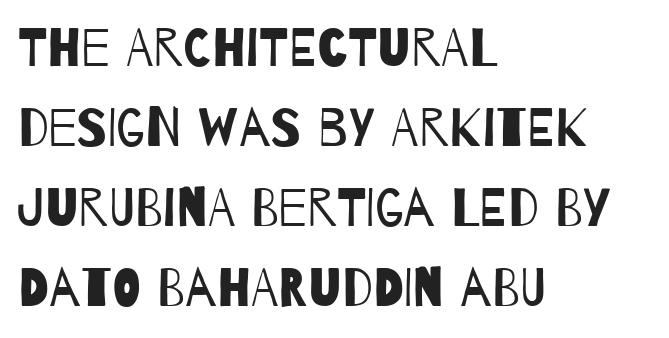
Q: Is the text bold? A: No.
Q: Is the typeface a serif or a sans-serif typeface? A: Sans-serif.
Q: Is the text underlined? A: No.
Q: How is the paragraph aligned? A: Left-aligned.
Q: Is the spacing between letters normal or unusually wide? A: Normal.
Q: Is the spacing between lines tight, normal or loose? A: Normal.
Q: Width (condensed, normal, or wide)? A: Condensed.
Q: Stroke contrast? A: Low.
Q: x-height? A: Large.
Q: Monospaced? A: No.
